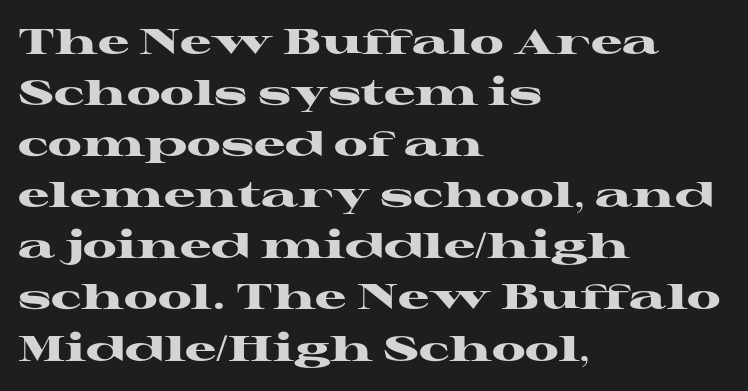
The image shows 35 px heavy, wide serif type, upright; set left-aligned, normal line spacing (1.46x), normal letter spacing, not underlined; high stroke contrast and a medium x-height.
